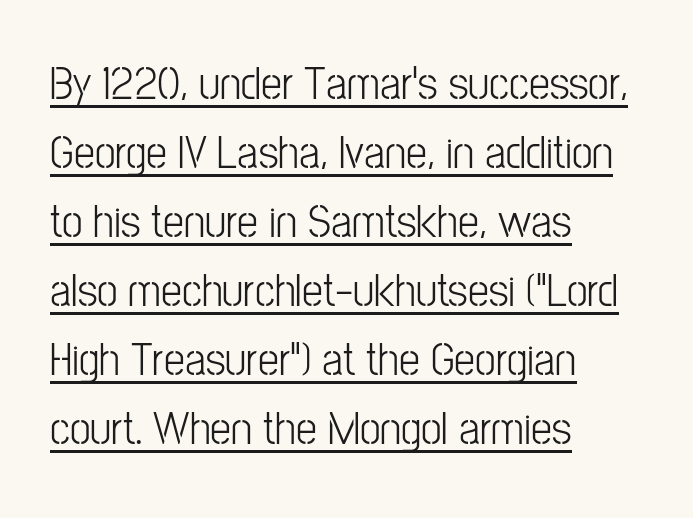
Q: Is the text bold? A: No.
Q: Is the text italic (slanted)? A: No, it is upright.
Q: Is the typeface a serif or a sans-serif typeface? A: Sans-serif.
Q: Is the text underlined? A: Yes.
Q: How is the paragraph aligned? A: Left-aligned.
Q: Is the spacing between letters normal or unusually wide? A: Normal.
Q: Is the spacing between lines tight, normal or loose? A: Normal.
Q: Width (condensed, normal, or wide)? A: Condensed.
Q: Stroke contrast? A: Low.
Q: x-height? A: Medium.
Q: Monospaced? A: No.
